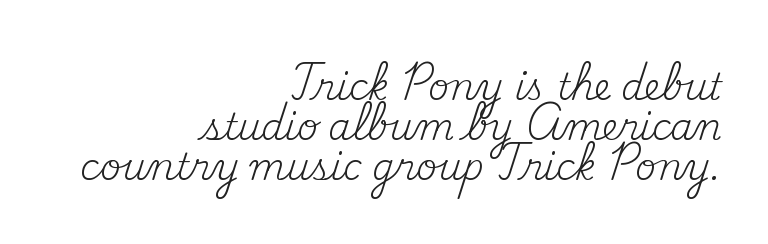
This block would grow much taller if given ordinary leading; it's compressed now. This rendering employs a face with finishing strokes, i.e., a serif. Each line ends at the same right margin while the left side varies. Looks like regular typesetting: each glyph gets only the width it needs. Bare-footed words on every line. No extra ink here — the face is not bold.
